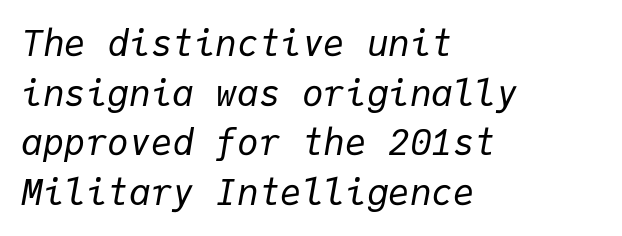
Heaviness? Minimal to ordinary, like unemphasized prose. Reading down the block, your eye returns to a fixed left position each line. The leading is moderate, giving the passage an even texture. You could call the tracking neutral — neither tight nor loose. The gap between lines stays unmarked.
